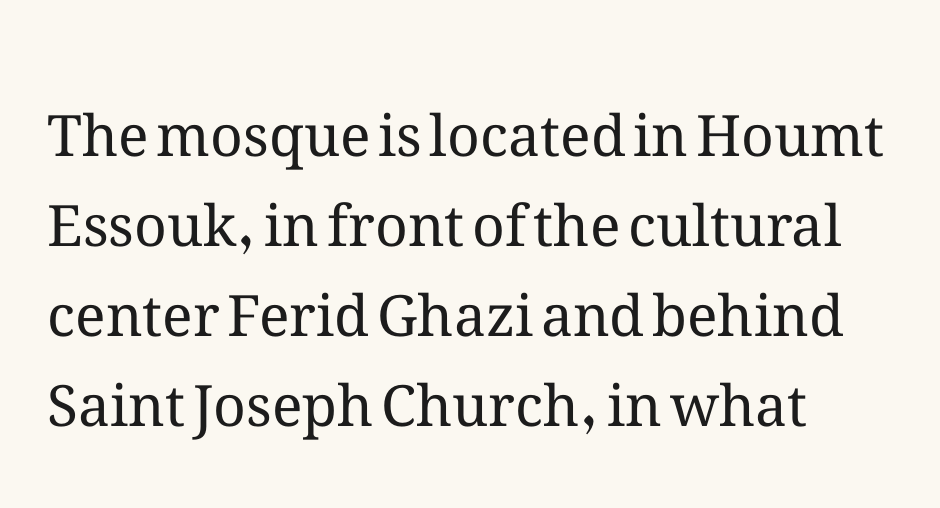
The image shows 57 px regular-weight type, upright; set left-aligned, normal line spacing (1.58x), normal letter spacing, not underlined; medium stroke contrast and a medium x-height.
